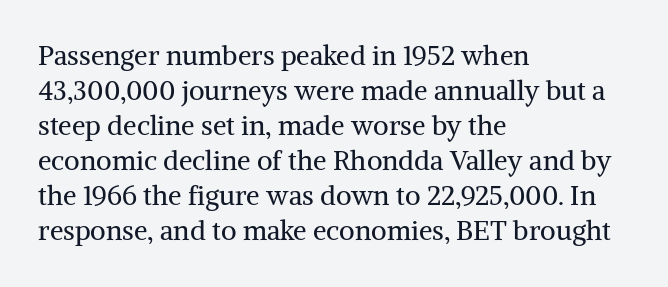
Style check: upright. Plain, unruled lines of type. The paragraph has a hard left edge and a soft right edge. This rendering leaves character spacing at its baseline value. A typesetter would call this leading conventional body-copy spacing. These glyphs show unthickened strokes, regular width or finer.
